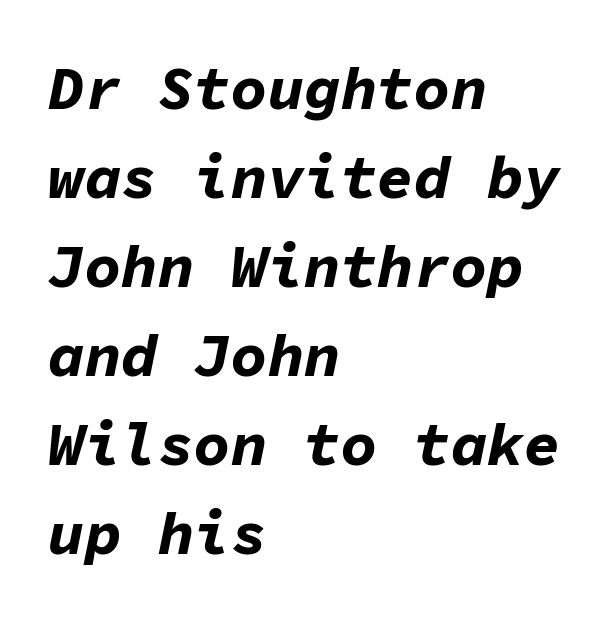
{"italic": "yes", "lean": "right", "slant_degrees": 11, "bold": "yes", "weight": "bold", "width": "normal", "stroke_contrast": "low", "x_height": "medium", "monospaced": "yes", "underline": "no", "align": "left", "line_spacing": "normal", "line_spacing_ratio": 1.46, "letter_spacing": "normal", "letter_spacing_em": 0.0, "glyph_px": 61}
